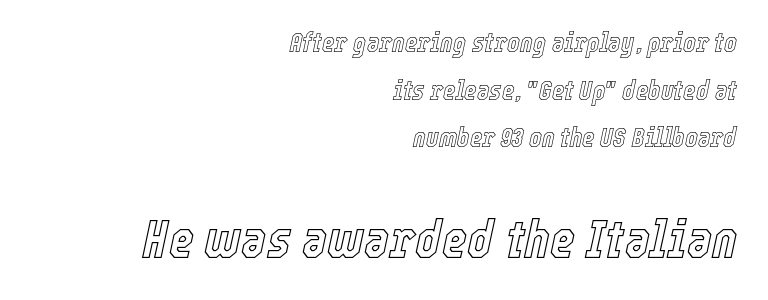
Q: Is the text italic (slanted)? A: Yes, it leans right by about 12 degrees.
Q: Is the text underlined? A: No.
Q: How is the paragraph aligned? A: Right-aligned.
Q: Is the spacing between letters normal or unusually wide? A: Normal.
Q: Which block of text is set in a larger size, the first (top) or the second (bottom)? A: The second (bottom) one.
Q: Width (condensed, normal, or wide)? A: Condensed.
Q: x-height? A: Medium.
Q: Monospaced? A: No.
